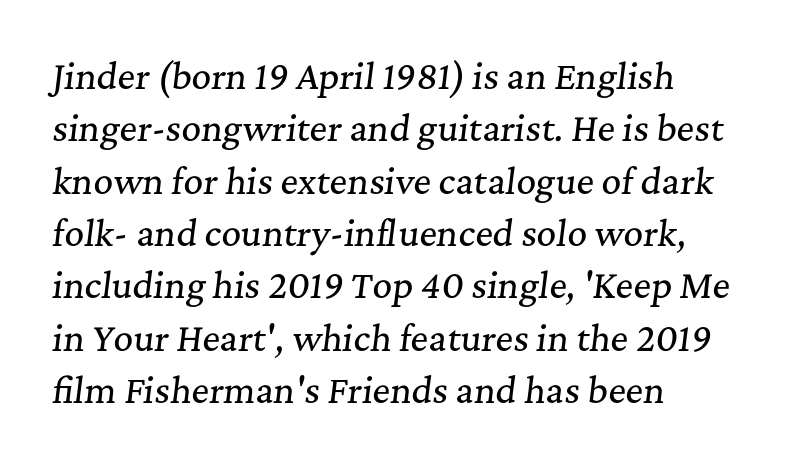
{"serif": "yes", "italic": "yes", "lean": "right", "slant_degrees": 7, "width": "normal", "stroke_contrast": "medium", "x_height": "medium", "monospaced": "no", "underline": "no", "align": "left", "line_spacing": "normal", "line_spacing_ratio": 1.54, "letter_spacing": "normal", "letter_spacing_em": 0.0, "glyph_px": 34}
